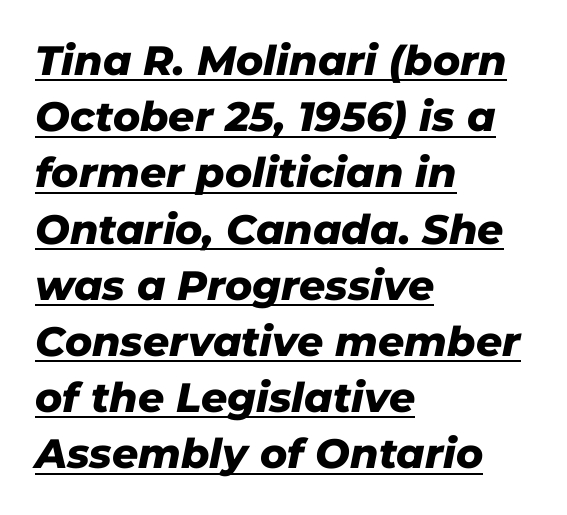
The image shows 41 px heavy type, italic (leaning right); set left-aligned, normal line spacing (1.37x), normal letter spacing, underlined; low stroke contrast and a medium x-height.
